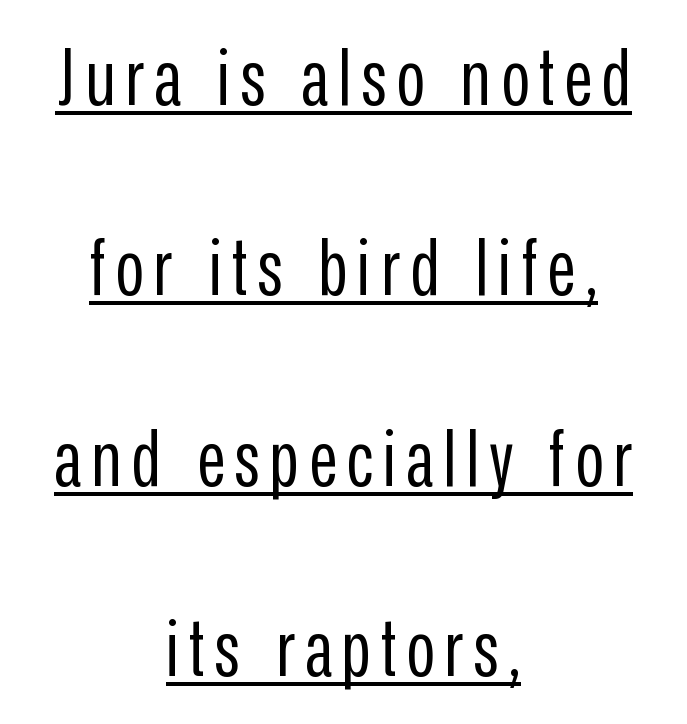
Q: Is the text bold? A: No.
Q: Is the text italic (slanted)? A: No, it is upright.
Q: Is the typeface a serif or a sans-serif typeface? A: Sans-serif.
Q: Is the text underlined? A: Yes.
Q: How is the paragraph aligned? A: Centered.
Q: Is the spacing between lines tight, normal or loose? A: Loose.
Q: Width (condensed, normal, or wide)? A: Condensed.
Q: Stroke contrast? A: Low.
Q: x-height? A: Medium.
Q: Monospaced? A: No.
